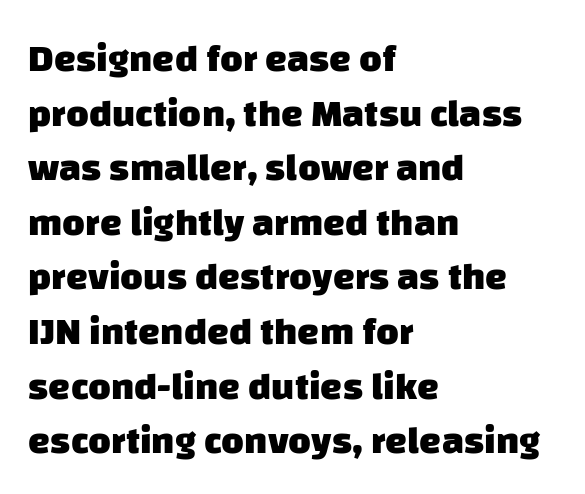
The image shows 39 px heavy sans-serif type; set left-aligned, normal line spacing (1.4x), normal letter spacing, not underlined; low stroke contrast and a large x-height.
